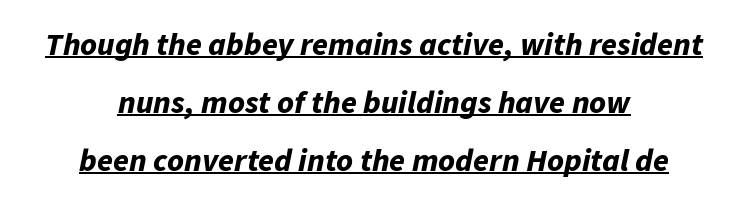
The image shows 32 px bold type, italic (leaning right); set centered, line spacing 1.81x, normal letter spacing, underlined; low stroke contrast and a medium x-height.
